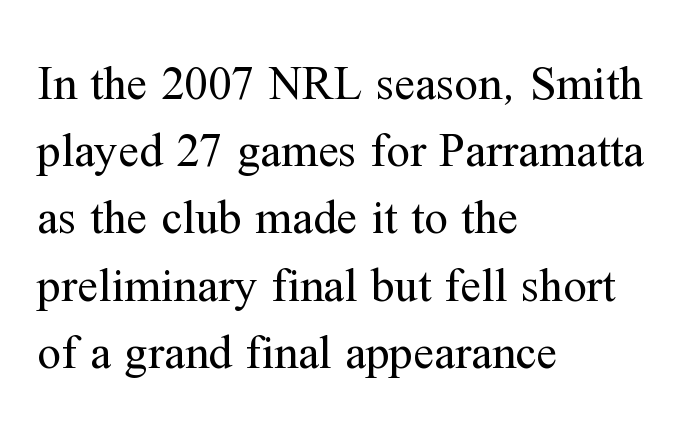
Q: Is the text bold? A: No.
Q: Is the text italic (slanted)? A: No, it is upright.
Q: Is the typeface a serif or a sans-serif typeface? A: Serif.
Q: Is the text underlined? A: No.
Q: How is the paragraph aligned? A: Left-aligned.
Q: Is the spacing between letters normal or unusually wide? A: Normal.
Q: Is the spacing between lines tight, normal or loose? A: Normal.
Q: Width (condensed, normal, or wide)? A: Normal.
Q: Stroke contrast? A: Medium.
Q: x-height? A: Medium.
Q: Monospaced? A: No.
